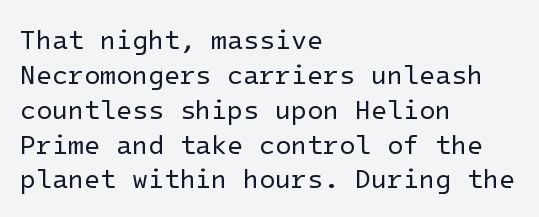
The strip under each line holds only bare page. Short note: letters normally spaced. The axis of the letterforms is exactly vertical. Line spacing here is normal. The rendering anchors every line to the left-hand side.
